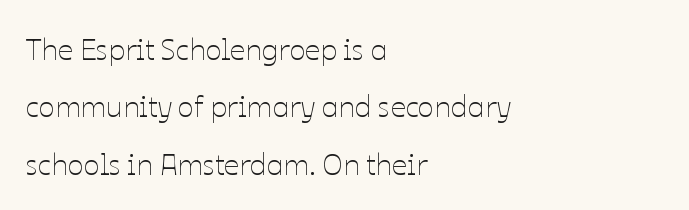
The rendering uses a large line-height, opening up the rows. Each line starts at the same left margin while the right side varies. How are the letters spaced? Ordinarily, with no added tracking. A typesetter would call this proportional, since set widths differ per character. This is roman type, the default non-slanted kind.
